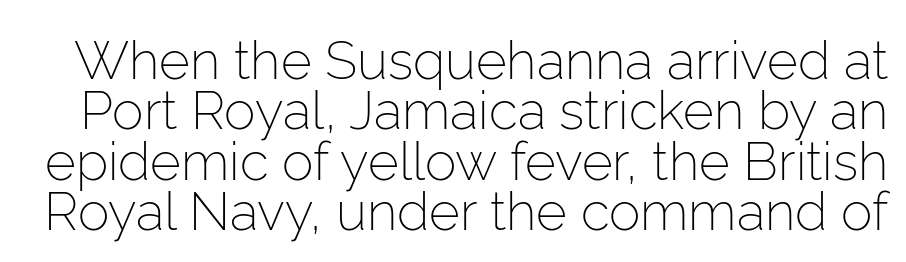
{"serif": "no", "italic": "no", "bold": "no", "weight": "light", "width": "normal", "stroke_contrast": "low", "x_height": "medium", "monospaced": "no", "underline": "no", "line_spacing": "tight", "line_spacing_ratio": 0.95, "letter_spacing": "normal", "letter_spacing_em": 0.0, "glyph_px": 53}
